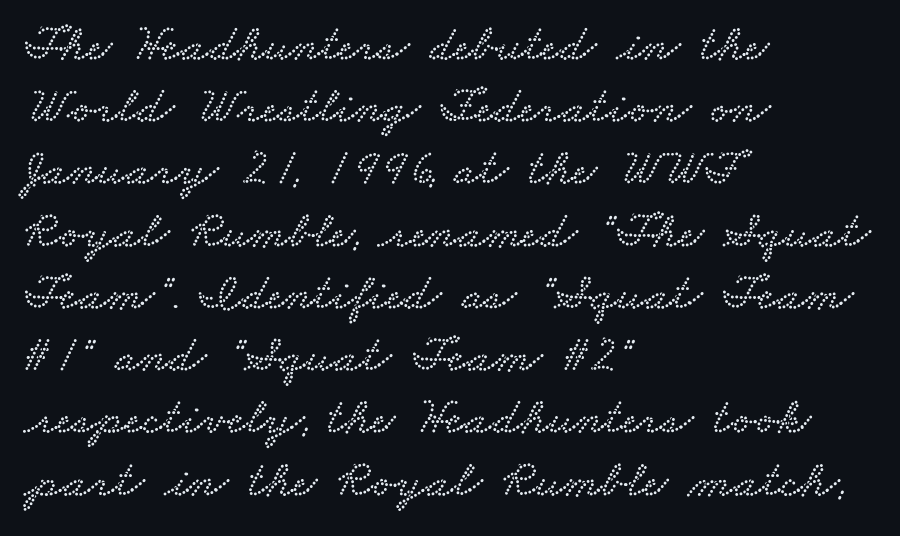
{"serif": "yes", "width": "wide", "stroke_contrast": "low", "x_height": "small", "monospaced": "no", "underline": "no", "align": "left", "line_spacing_ratio": 1.22, "letter_spacing": "normal", "letter_spacing_em": 0.0, "glyph_px": 51}
